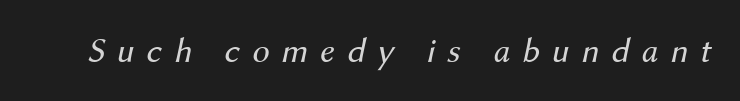
Q: Is the text bold? A: No.
Q: Is the text italic (slanted)? A: Yes, it leans right by about 12 degrees.
Q: Is the text underlined? A: No.
Q: Is the spacing between letters normal or unusually wide? A: Unusually wide.
Q: Width (condensed, normal, or wide)? A: Normal.
Q: Stroke contrast? A: Medium.
Q: x-height? A: Medium.
Q: Monospaced? A: No.
